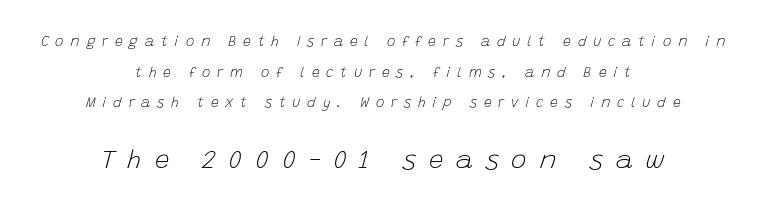
Q: Is the text bold? A: No.
Q: Is the text italic (slanted)? A: Yes, it leans right by about 15 degrees.
Q: Is the text underlined? A: No.
Q: How is the paragraph aligned? A: Centered.
Q: Is the spacing between letters normal or unusually wide? A: Unusually wide.
Q: Is the spacing between lines tight, normal or loose? A: Loose.
Q: Which block of text is set in a larger size, the first (top) or the second (bottom)? A: The second (bottom) one.
